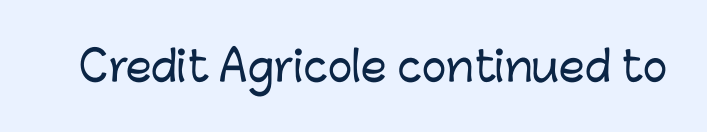
{"serif": "no", "italic": "no", "width": "normal", "stroke_contrast": "low", "x_height": "medium", "monospaced": "no", "underline": "no", "letter_spacing": "normal", "letter_spacing_em": 0.0, "glyph_px": 41}
